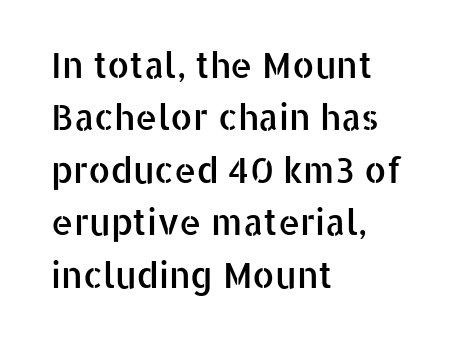
Q: Is the text italic (slanted)? A: No, it is upright.
Q: Is the typeface a serif or a sans-serif typeface? A: Sans-serif.
Q: Is the text underlined? A: No.
Q: How is the paragraph aligned? A: Left-aligned.
Q: Is the spacing between letters normal or unusually wide? A: Normal.
Q: Is the spacing between lines tight, normal or loose? A: Normal.
Q: Width (condensed, normal, or wide)? A: Normal.
Q: Stroke contrast? A: Low.
Q: x-height? A: Medium.
Q: Monospaced? A: No.
